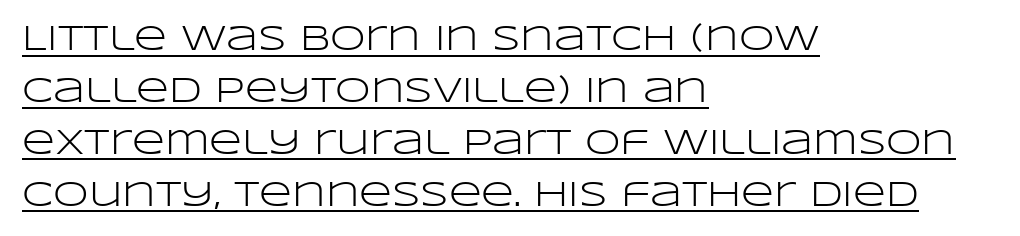
A continuous stroke trails under the words, as in a hyperlink. Compared with a typical body face, this is equally light or lighter still. The characters display no serif detailing; their extremities are plain. The passage shown is typed in a proportional face where columns would drift. Vertical spacing — default.
